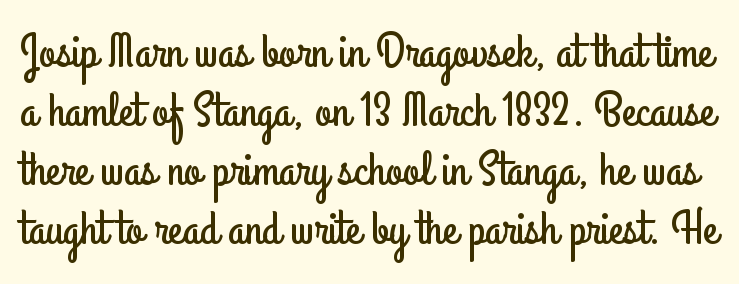
No feet cap the strokes, marking this as sans-serif type. The letterforms sit shoulder to shoulder at normal distance. These lines are rendered in a variable-pitch font. Letters rest on an invisible, unmarked baseline.
